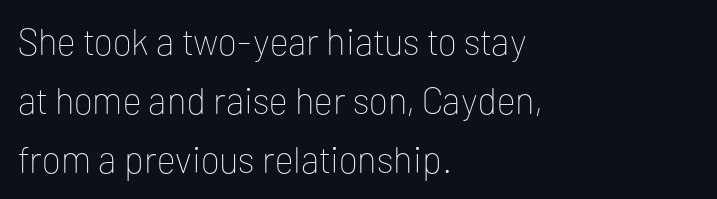
Quick note: interline space is typical. Underline: absent. Nope, no serifs anywhere on these letters. Teacher's note: observe the even left margin — that is flush-left alignment. Proportional: the letters do not fall into vertical columns.
